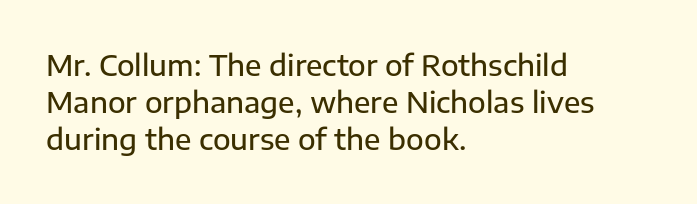
Q: Is the text italic (slanted)? A: No, it is upright.
Q: Is the typeface a serif or a sans-serif typeface? A: Sans-serif.
Q: Is the text underlined? A: No.
Q: How is the paragraph aligned? A: Left-aligned.
Q: Is the spacing between letters normal or unusually wide? A: Normal.
Q: Is the spacing between lines tight, normal or loose? A: Normal.
Q: Width (condensed, normal, or wide)? A: Normal.
Q: Stroke contrast? A: Low.
Q: x-height? A: Medium.
Q: Monospaced? A: No.
